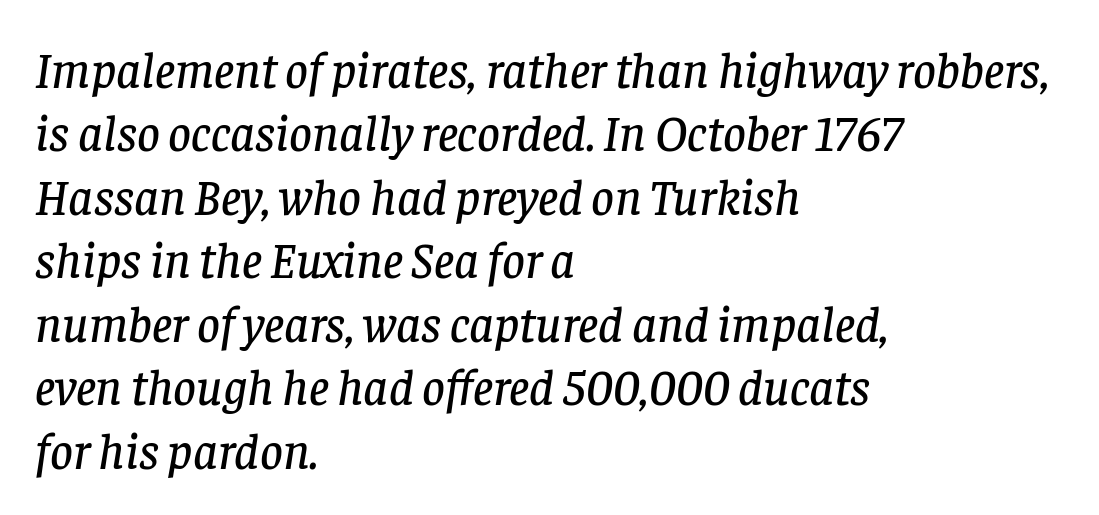
Q: Is the text italic (slanted)? A: Yes, it leans right by about 8 degrees.
Q: Is the typeface a serif or a sans-serif typeface? A: Serif.
Q: Is the text underlined? A: No.
Q: How is the paragraph aligned? A: Left-aligned.
Q: Is the spacing between letters normal or unusually wide? A: Normal.
Q: Is the spacing between lines tight, normal or loose? A: Normal.
Q: Width (condensed, normal, or wide)? A: Normal.
Q: Stroke contrast? A: Low.
Q: x-height? A: Large.
Q: Monospaced? A: No.
